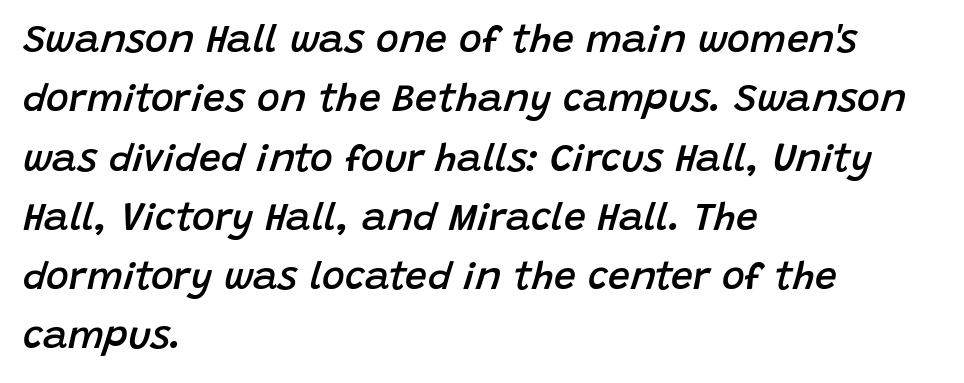
The axis of the letterforms is tilted away from vertical. Each letter keeps its own natural width here, so spacing adapts to shape. The line texture is even and compact thanks to regular tracking. Beneath every word, the page is bare. Compared with a centered layout, this one pins lines to the left instead. Each glyph is drawn with semibold strokes, heavier than normal yet not fully bold.
